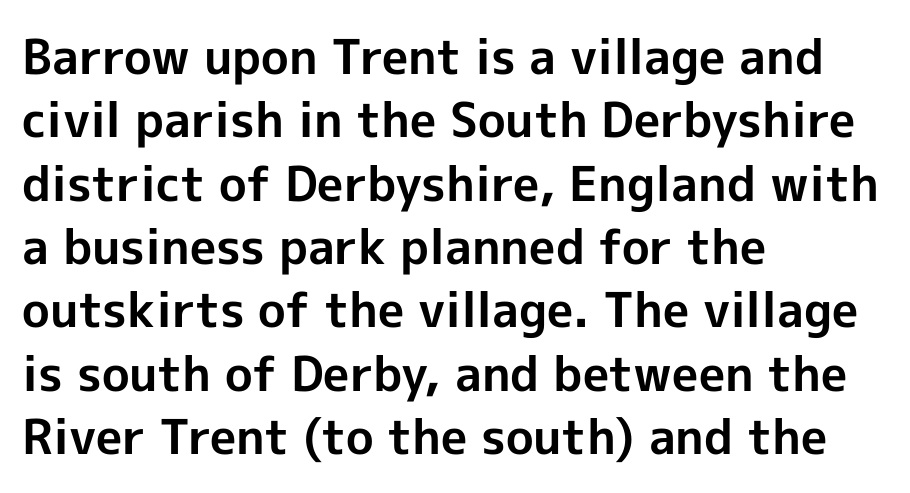
{"serif": "no", "italic": "no", "bold": "yes", "weight": "bold", "width": "normal", "x_height": "medium", "monospaced": "no", "underline": "no", "align": "left", "line_spacing": "normal", "line_spacing_ratio": 1.32, "letter_spacing": "normal", "letter_spacing_em": 0.0, "glyph_px": 48}
